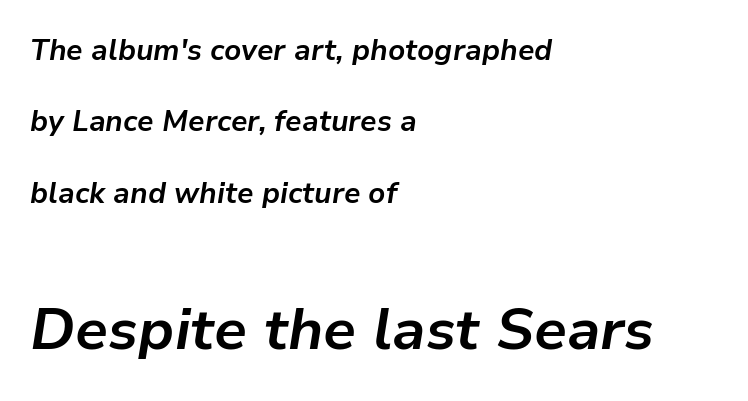
{"italic": "yes", "lean": "right", "slant_degrees": 9, "bold": "yes", "weight": "bold", "width": "normal", "stroke_contrast": "low", "x_height": "medium", "monospaced": "no", "underline": "no", "align": "left", "line_spacing": "loose", "line_spacing_ratio": 2.46, "letter_spacing": "normal", "letter_spacing_em": 0.0, "larger_block": "second", "size_ratio": 2.0, "glyph_px": 58}
